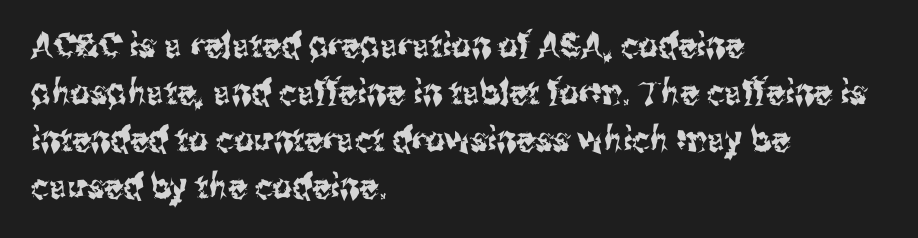
Q: Is the text italic (slanted)? A: No, it is upright.
Q: Is the typeface a serif or a sans-serif typeface? A: Sans-serif.
Q: Is the text underlined? A: No.
Q: How is the paragraph aligned? A: Left-aligned.
Q: Is the spacing between letters normal or unusually wide? A: Normal.
Q: Is the spacing between lines tight, normal or loose? A: Normal.
Q: Width (condensed, normal, or wide)? A: Condensed.
Q: Stroke contrast? A: Medium.
Q: x-height? A: Medium.
Q: Monospaced? A: No.
